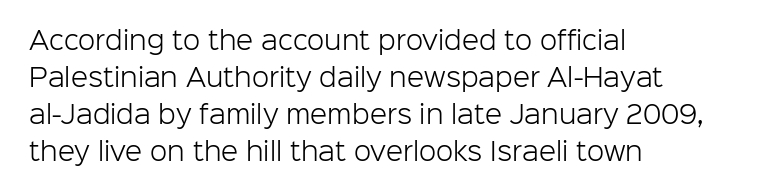
A typesetter would call this leading conventional body-copy spacing. Descender tails drop into unmarked territory. Visually the block forms a straight wall on the left and a jagged coastline on the right. Do the letters lean? They stand straight.
